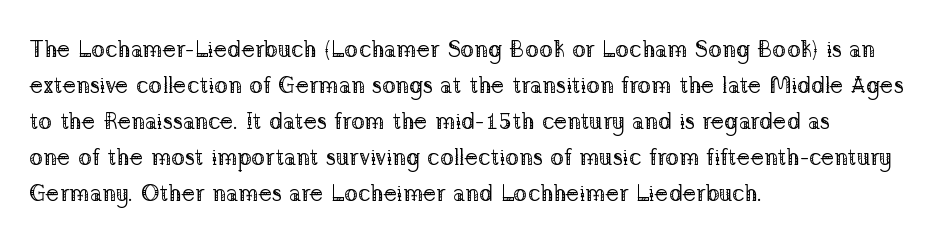
The foot of each line stays bare and open. It's the straight-up-and-down kind of type. The gaps between neighbouring characters are ordinary and unremarkable. A normal amount of white space separates one row of letters from the next. Typeset ragged right — the left edge is the straight one. Is the stroke heavy? The answer is a plain regular-or-lighter.
